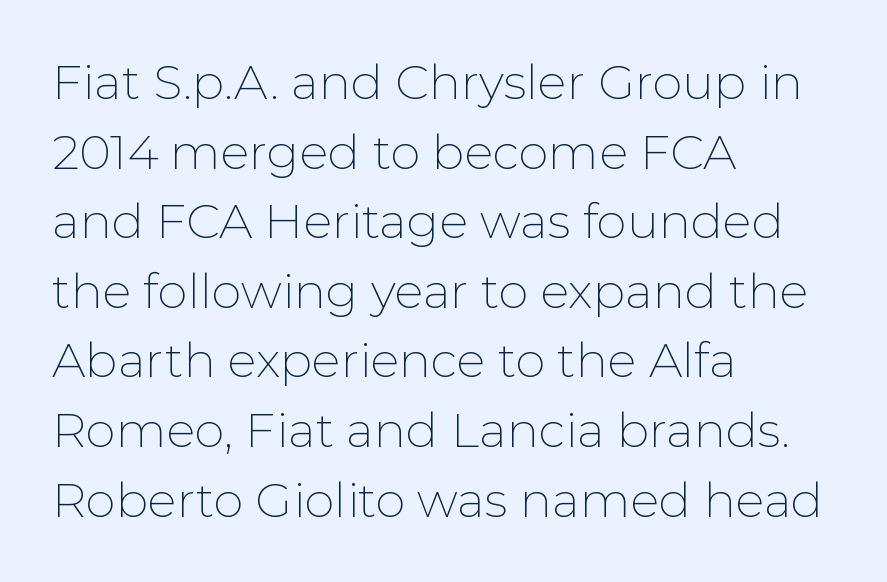
Q: Is the text bold? A: No.
Q: Is the text italic (slanted)? A: No, it is upright.
Q: Is the typeface a serif or a sans-serif typeface? A: Sans-serif.
Q: Is the text underlined? A: No.
Q: How is the paragraph aligned? A: Left-aligned.
Q: Is the spacing between letters normal or unusually wide? A: Normal.
Q: Is the spacing between lines tight, normal or loose? A: Normal.
Q: Width (condensed, normal, or wide)? A: Normal.
Q: Stroke contrast? A: Low.
Q: x-height? A: Medium.
Q: Monospaced? A: No.
